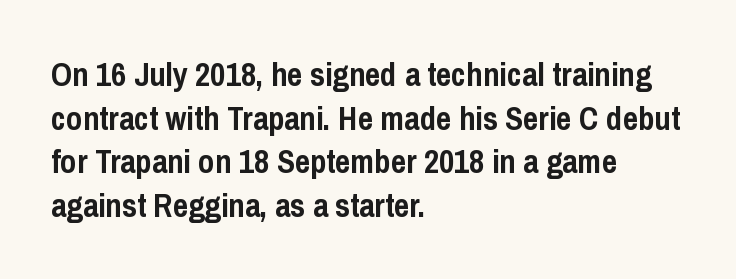
Q: Is the text bold? A: Yes.
Q: Is the text italic (slanted)? A: No, it is upright.
Q: Is the typeface a serif or a sans-serif typeface? A: Sans-serif.
Q: Is the text underlined? A: No.
Q: How is the paragraph aligned? A: Left-aligned.
Q: Is the spacing between letters normal or unusually wide? A: Normal.
Q: Is the spacing between lines tight, normal or loose? A: Normal.
Q: Width (condensed, normal, or wide)? A: Condensed.
Q: Stroke contrast? A: Low.
Q: x-height? A: Medium.
Q: Monospaced? A: No.
